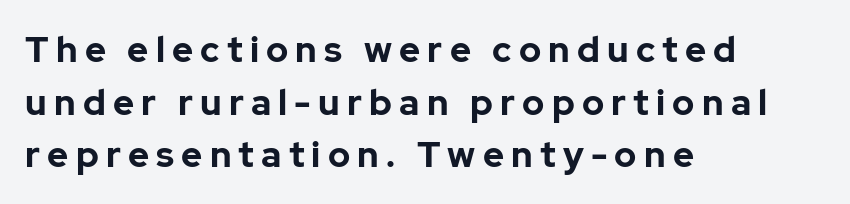
The image shows 36 px bold sans-serif type, upright; set left-aligned, normal line spacing (1.46x), unusually wide letter spacing (+0.2 em), not underlined; low stroke contrast and a medium x-height.
